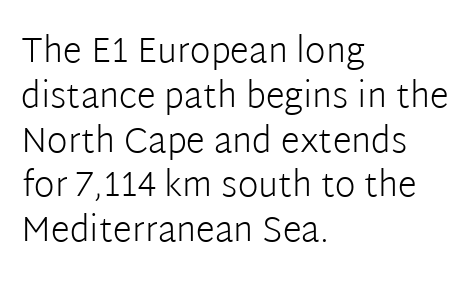
{"serif": "no", "italic": "no", "bold": "no", "weight": "light", "width": "normal", "stroke_contrast": "low", "x_height": "medium", "monospaced": "no", "underline": "no", "align": "left", "line_spacing": "normal", "line_spacing_ratio": 1.28, "letter_spacing": "normal", "letter_spacing_em": 0.0, "glyph_px": 35}
